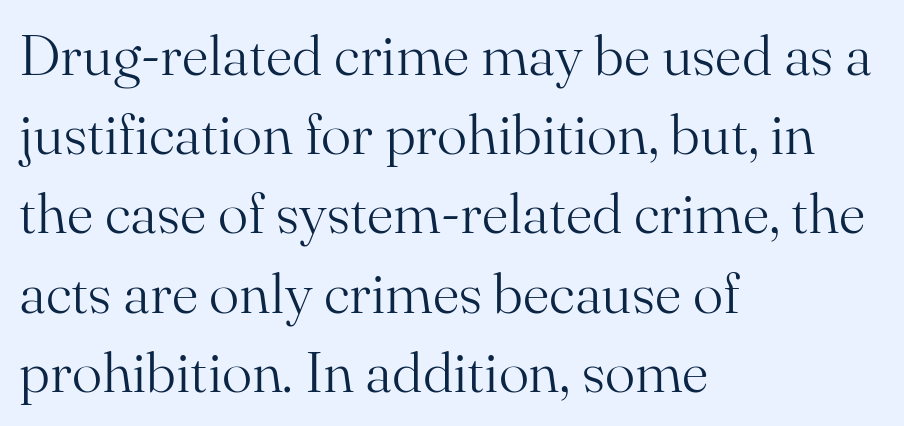
Q: Is the text bold? A: No.
Q: Is the text italic (slanted)? A: No, it is upright.
Q: Is the typeface a serif or a sans-serif typeface? A: Serif.
Q: Is the text underlined? A: No.
Q: How is the paragraph aligned? A: Left-aligned.
Q: Is the spacing between letters normal or unusually wide? A: Normal.
Q: Is the spacing between lines tight, normal or loose? A: Normal.
Q: Width (condensed, normal, or wide)? A: Normal.
Q: Stroke contrast? A: Medium.
Q: x-height? A: Small.
Q: Monospaced? A: No.
